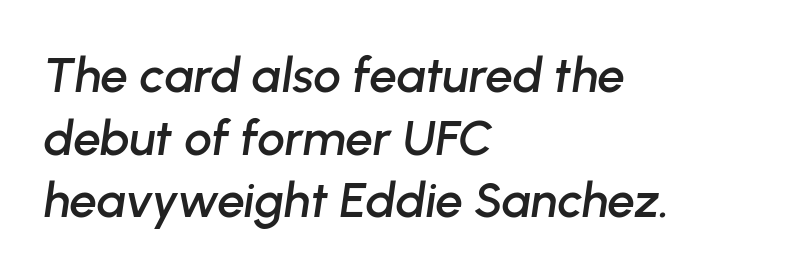
{"italic": "yes", "lean": "right", "slant_degrees": 8, "width": "normal", "stroke_contrast": "low", "x_height": "medium", "monospaced": "no", "underline": "no", "align": "left", "line_spacing": "normal", "line_spacing_ratio": 1.28, "letter_spacing": "normal", "letter_spacing_em": 0.0, "glyph_px": 49}
